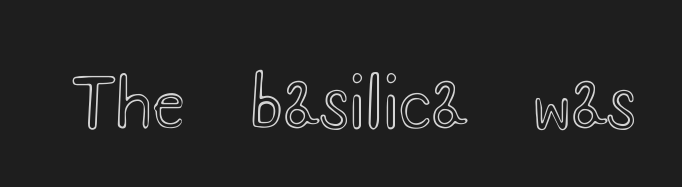
{"italic": "no", "width": "wide", "x_height": "small", "monospaced": "no", "underline": "no", "letter_spacing": "normal", "letter_spacing_em": 0.0, "glyph_px": 66}
